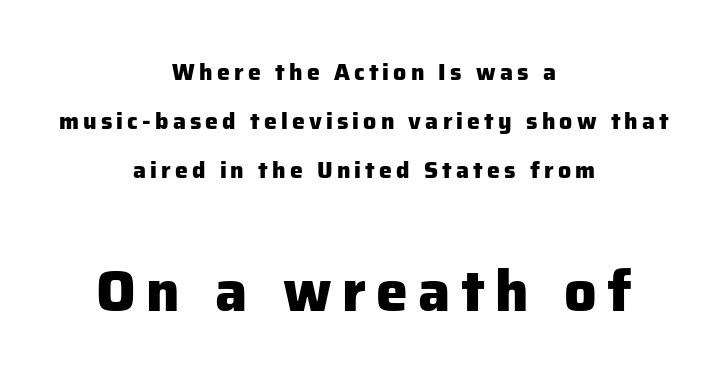
{"serif": "no", "italic": "no", "bold": "yes", "weight": "heavy", "width": "normal", "stroke_contrast": "low", "x_height": "medium", "monospaced": "no", "underline": "no", "align": "center", "line_spacing": "loose", "line_spacing_ratio": 2.13, "larger_block": "second", "size_ratio": 2.48, "glyph_px": 57}
